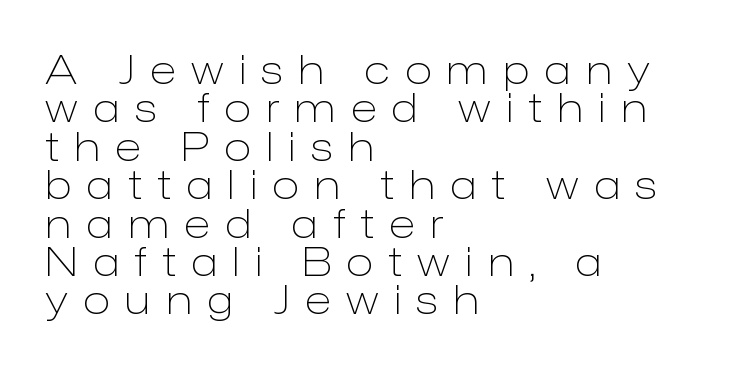
{"serif": "no", "italic": "no", "bold": "no", "weight": "light", "width": "normal", "stroke_contrast": "low", "x_height": "medium", "monospaced": "no", "underline": "no", "align": "left", "line_spacing": "tight", "line_spacing_ratio": 0.96, "letter_spacing": "wide", "letter_spacing_em": 0.39, "glyph_px": 40}
